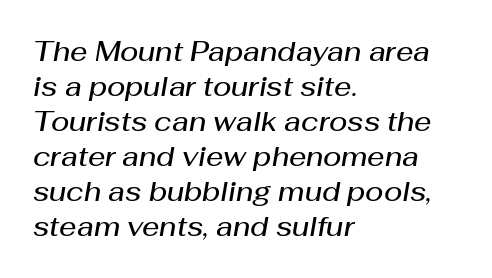
The image shows 27 px text type, italic (leaning right); set left-aligned, normal line spacing (1.3x), normal letter spacing, not underlined.
